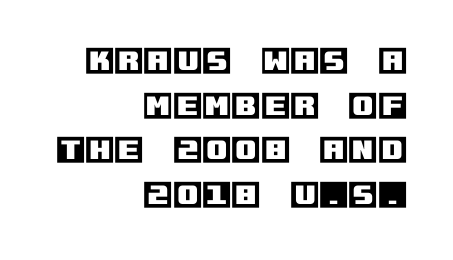
{"italic": "no", "width": "normal", "x_height": "large", "underline": "no", "align": "right", "line_spacing": "normal", "line_spacing_ratio": 1.49, "letter_spacing": "normal", "letter_spacing_em": 0.0, "glyph_px": 30}
